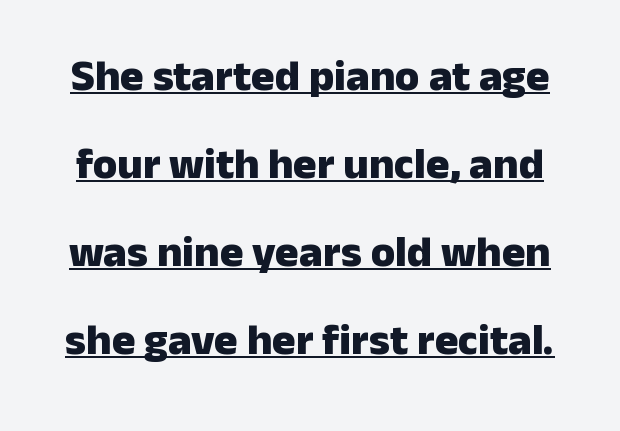
Here the designer chose a conventional face with non-uniform glyph widths. Is this a sans? Yes — the strokes have no serifs. Set as a true bold cut, around the 700 mark. When letters stand straight like this, we call the style roman or upright. Quick note: interline space is abundant. Somebody hit Ctrl+U on this one — the words are underlined.
